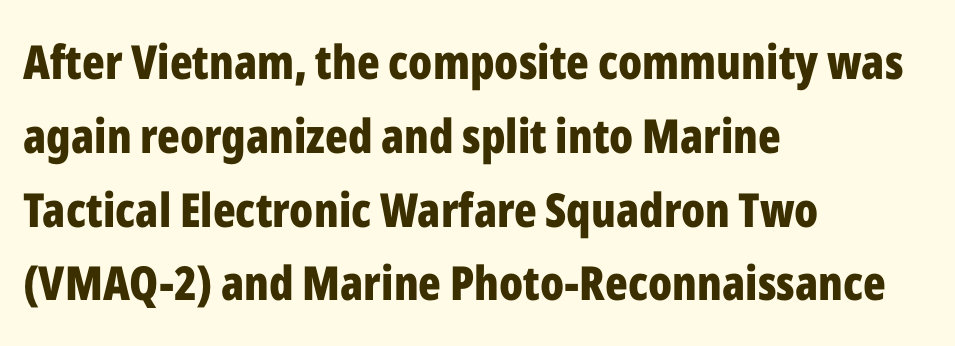
{"serif": "no", "italic": "no", "bold": "yes", "weight": "bold", "width": "condensed", "stroke_contrast": "low", "x_height": "medium", "monospaced": "no", "underline": "no", "align": "left", "line_spacing": "normal", "line_spacing_ratio": 1.57, "letter_spacing": "normal", "letter_spacing_em": 0.0, "glyph_px": 47}
